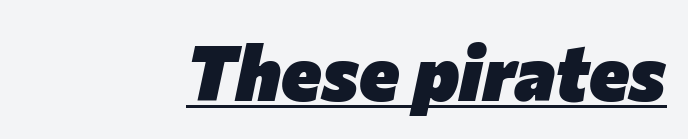
Note the varied advance widths — an 'i' is clearly narrower than an 'm'. Emphasis-style slanted type is in use. What stands out about the letter spacing? Nothing — it is the standard amount. Teacher's note: observe the even right margin — that is flush-right alignment. Chunky letters — that's bold for sure. The rendering uses the underline text-decoration.
